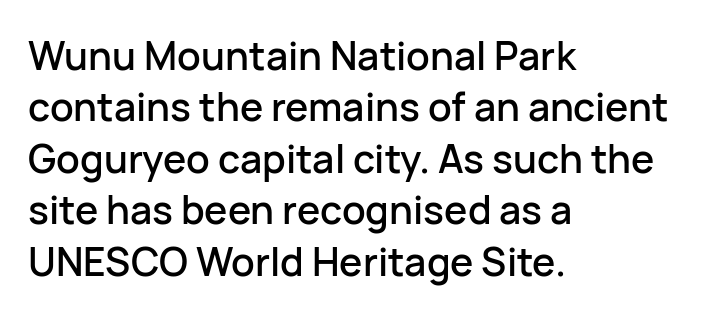
Classification — sans serif. Tracking here is standard; glyphs follow each other at the usual distance. The ragged edge is on the right, which tells us the setting is flush left. Check the space under the baseline: it is left empty.
